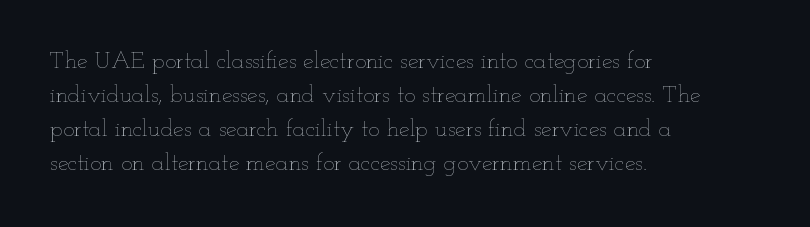
{"italic": "no", "bold": "no", "underline": "no", "align": "left", "line_spacing": "normal", "line_spacing_ratio": 1.42, "letter_spacing": "normal", "letter_spacing_em": 0.0, "glyph_px": 24}
